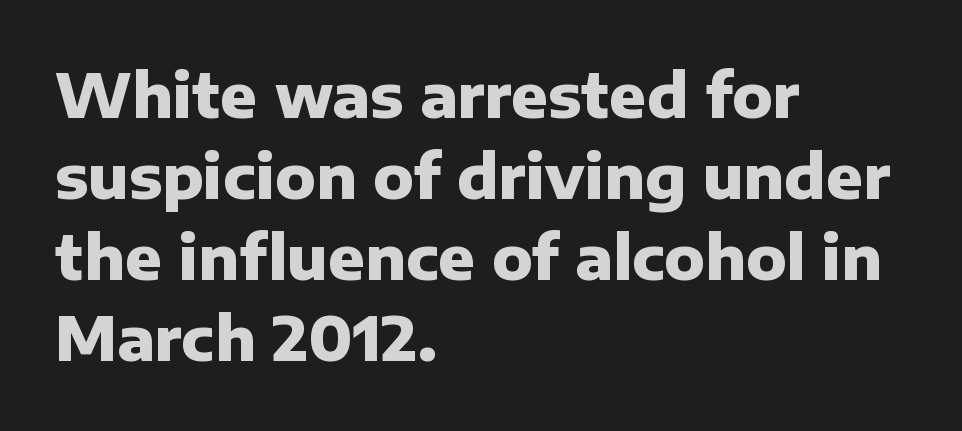
Is the letter spacing exaggerated? No — it looks like the ordinary default. Successive baselines arrive at the customary interval. Upright lettering throughout. The letters are bold, with thick, heavy strokes. Does the type have serifs? No, each stem ends abruptly. Proportional: the letters do not fall into vertical columns.
